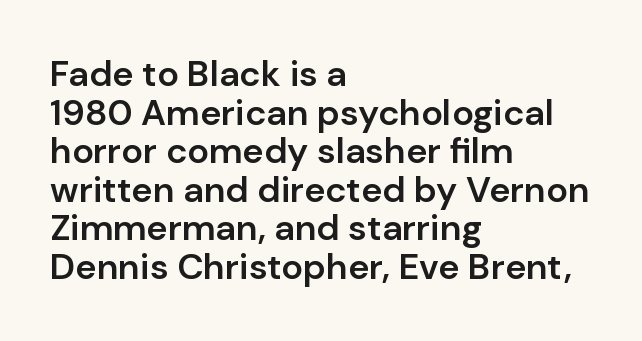
The image shows 36 px semibold sans-serif type, upright; set left-aligned, tight line spacing (1.07x), normal letter spacing, not underlined; low stroke contrast and a medium x-height.
